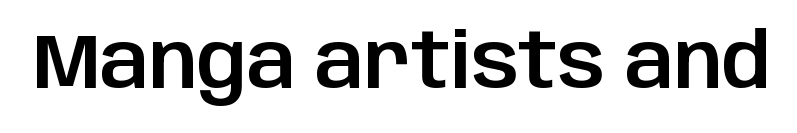
The passage shown has conventional tracking throughout. Looks like regular typesetting: each glyph gets only the width it needs. The string is rendered with underlining switched off. A typesetter would label this face a sans. Characters remain perfectly vertical along every line.
